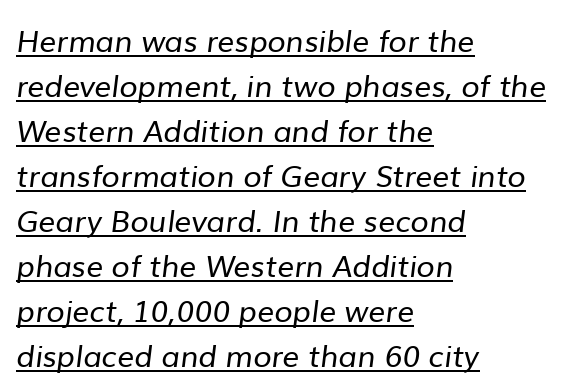
The image shows 30 px regular-weight sans-serif type; set left-aligned, normal line spacing (1.5x), normal letter spacing, underlined; low stroke contrast and a medium x-height.
